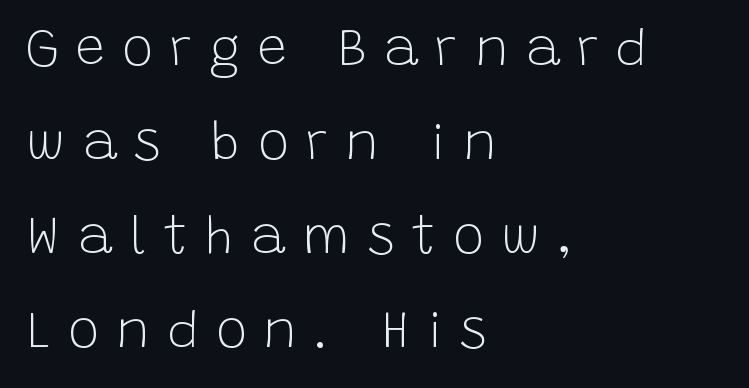
{"serif": "no", "italic": "no", "bold": "no", "weight": "light", "width": "normal", "stroke_contrast": "low", "x_height": "large", "monospaced": "no", "underline": "no", "align": "left", "line_spacing_ratio": 1.81, "letter_spacing": "wide", "letter_spacing_em": 0.33, "glyph_px": 52}
